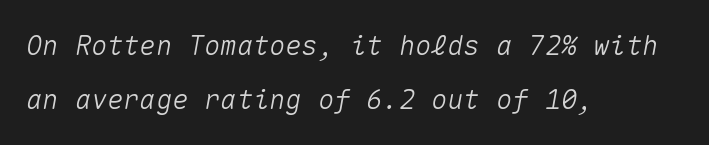
{"italic": "yes", "lean": "right", "slant_degrees": 10, "underline": "no", "align": "left", "line_spacing": "loose", "line_spacing_ratio": 2.0, "letter_spacing": "normal", "letter_spacing_em": 0.0, "glyph_px": 27}
